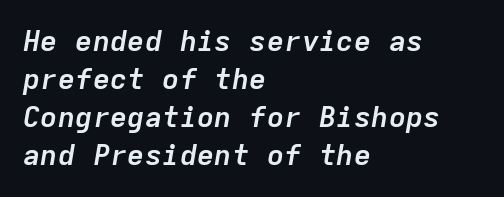
The image shows 29 px semibold type, italic (leaning right), monospaced; set left-aligned, normal line spacing (1.31x), normal letter spacing, not underlined; low stroke contrast and a medium x-height.
